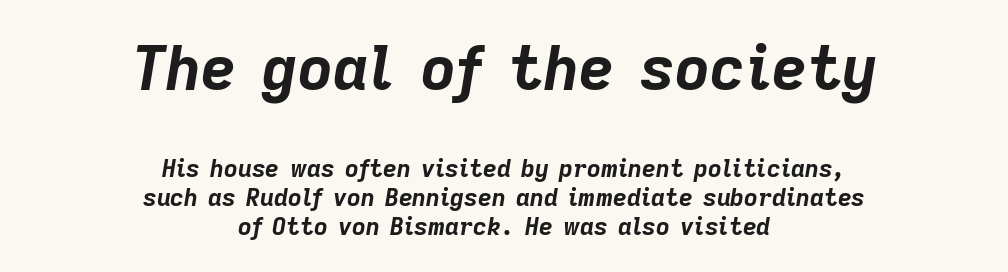
Q: Is the text bold? A: Yes.
Q: Is the text italic (slanted)? A: Yes, it leans right by about 9 degrees.
Q: Is the text underlined? A: No.
Q: How is the paragraph aligned? A: Centered.
Q: Is the spacing between letters normal or unusually wide? A: Normal.
Q: Which block of text is set in a larger size, the first (top) or the second (bottom)? A: The first (top) one.
Q: Width (condensed, normal, or wide)? A: Normal.
Q: Stroke contrast? A: Low.
Q: x-height? A: Medium.
Q: Monospaced? A: No.
